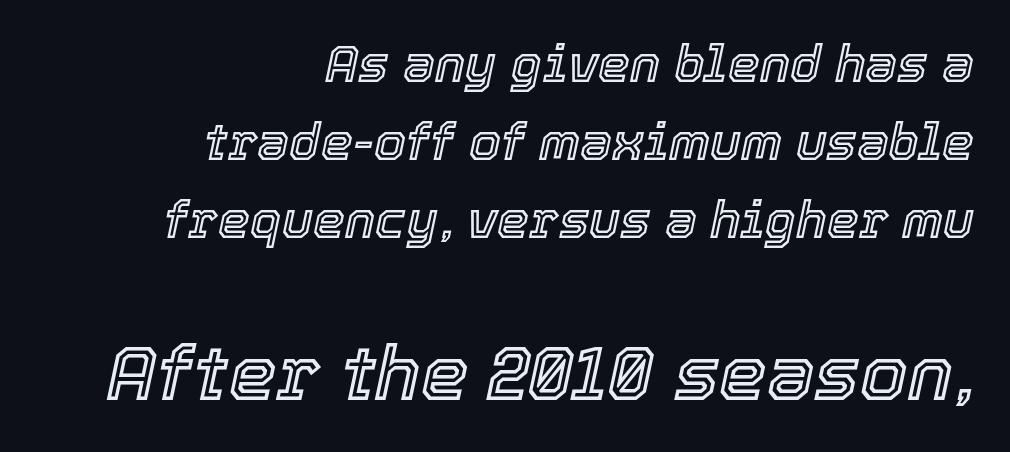
Quick note: italic. Lines of text with bare space underneath. Nobody touched the tracking dial on this one. Here the designer chose a conventional face with non-uniform glyph widths. Caption: multi-line text, flush right, ragged left.
